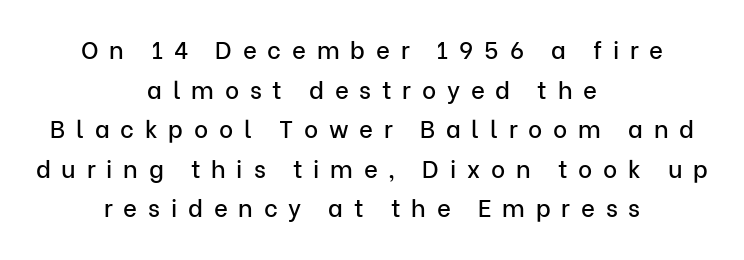
Q: Is the text italic (slanted)? A: No, it is upright.
Q: Is the text underlined? A: No.
Q: How is the paragraph aligned? A: Centered.
Q: Is the spacing between letters normal or unusually wide? A: Unusually wide.
Q: Is the spacing between lines tight, normal or loose? A: Normal.
